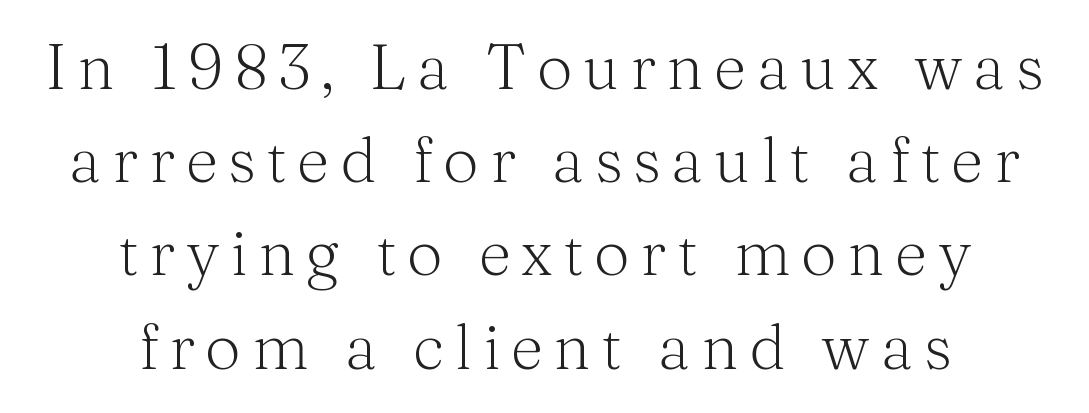
Q: Is the text bold? A: No.
Q: Is the text italic (slanted)? A: No, it is upright.
Q: Is the typeface a serif or a sans-serif typeface? A: Serif.
Q: Is the text underlined? A: No.
Q: How is the paragraph aligned? A: Centered.
Q: Is the spacing between lines tight, normal or loose? A: Normal.
Q: Width (condensed, normal, or wide)? A: Normal.
Q: Stroke contrast? A: Medium.
Q: x-height? A: Medium.
Q: Monospaced? A: No.
